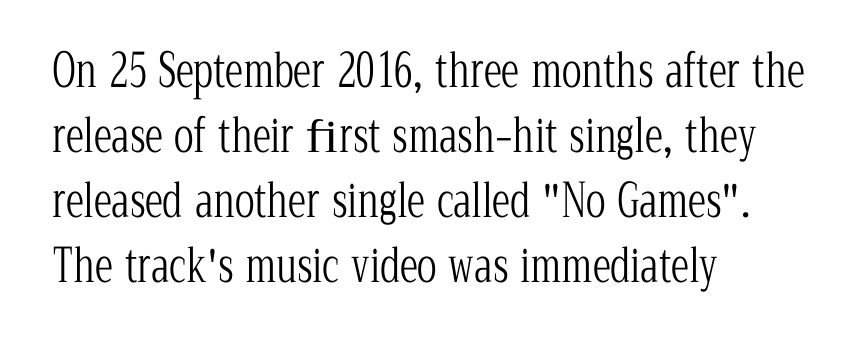
The image shows 46 px light, condensed serif type, upright; set left-aligned, normal line spacing (1.41x), normal letter spacing, not underlined; low stroke contrast and a medium x-height.
